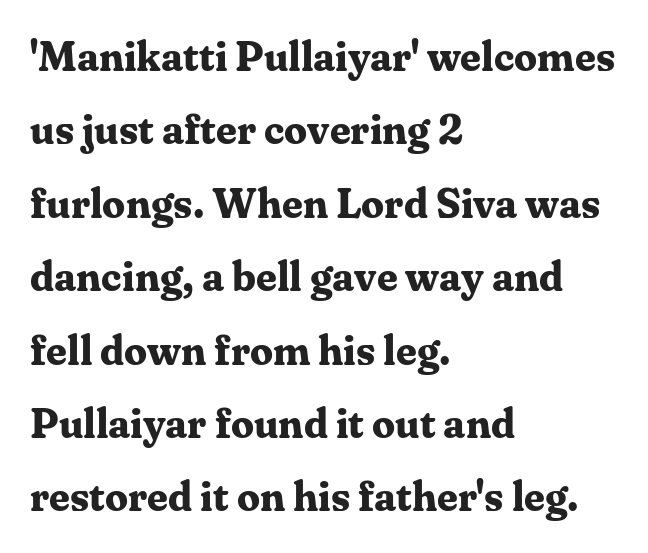
{"serif": "yes", "italic": "no", "bold": "yes", "weight": "bold", "width": "normal", "stroke_contrast": "medium", "x_height": "medium", "monospaced": "no", "underline": "no", "align": "left", "line_spacing_ratio": 1.79, "letter_spacing": "normal", "letter_spacing_em": 0.0, "glyph_px": 41}
